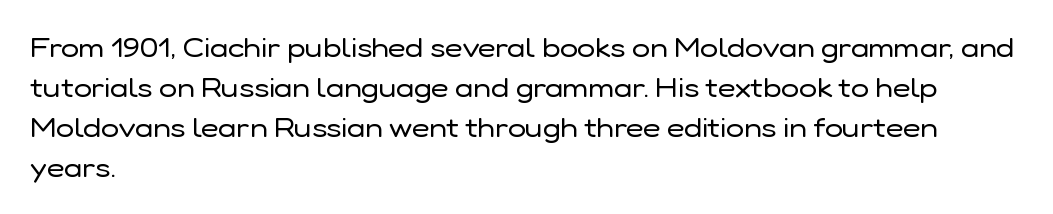
The image shows 27 px text type, upright; set left-aligned, normal line spacing (1.48x), normal letter spacing, not underlined.
